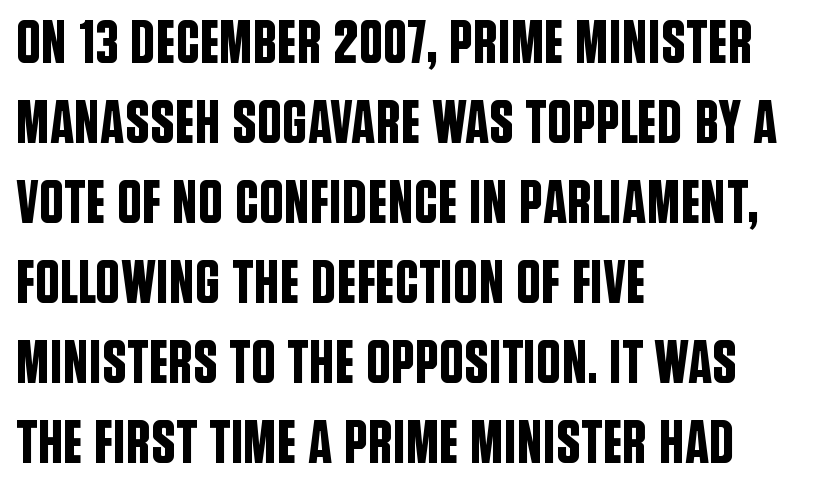
A bare baseline throughout the passage. Caption: multi-line text, flush left, ragged right. A sans-serif font was chosen for this passage. Posture: upright roman.
